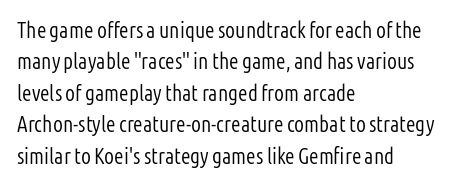
The image shows 22 px text type, upright; set left-aligned, normal line spacing (1.43x), normal letter spacing, not underlined.
